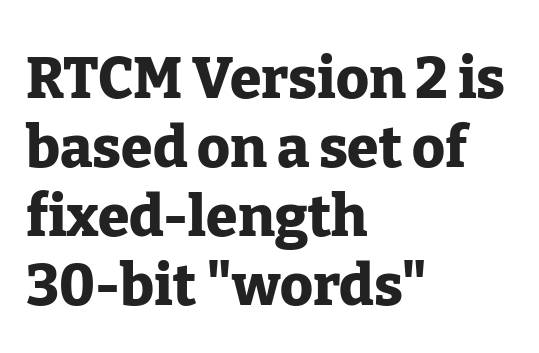
Visually the block forms a straight wall on the left and a jagged coastline on the right. A typesetter would call this proportional, since set widths differ per character. Ordinary non-slanted type is in use. Stroke thickness is high; the sample reads as a true bold. Words float on clear page, feet unadorned.
